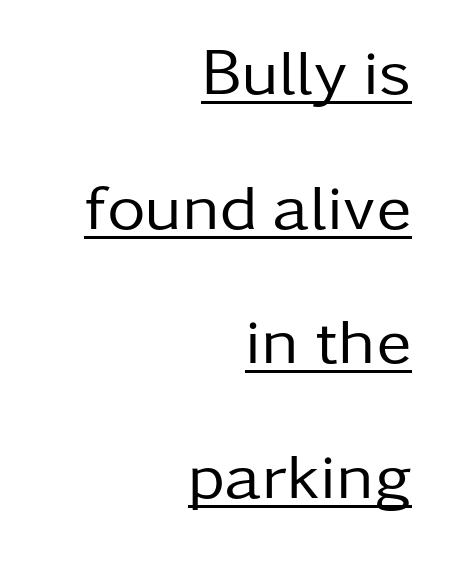
Between one letter and the next there's only the usual sliver of space. Is there any slant? The stems are plumb. The letters look calm and open, with moderate or lighter stems. These lines are composed in type without serifs.
